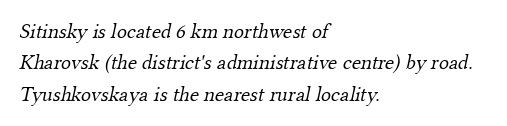
Q: Is the text bold? A: No.
Q: Is the text underlined? A: No.
Q: How is the paragraph aligned? A: Left-aligned.
Q: Is the spacing between letters normal or unusually wide? A: Normal.
Q: Is the spacing between lines tight, normal or loose? A: Normal.
